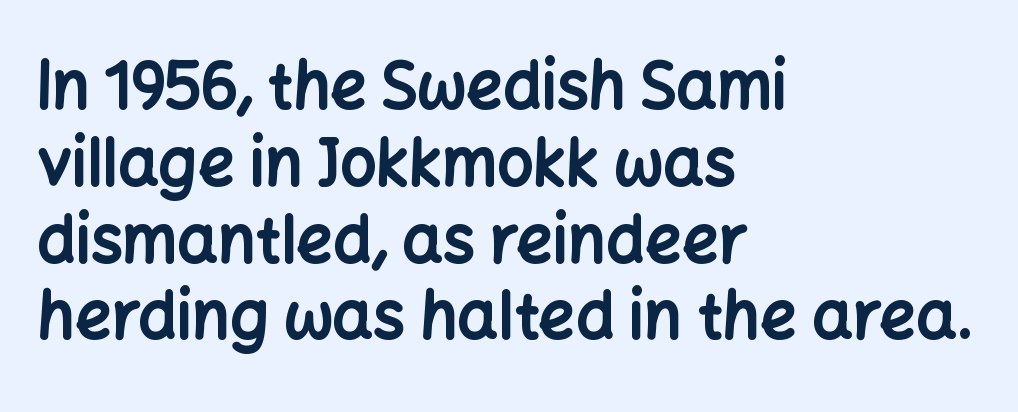
{"serif": "no", "italic": "no", "bold": "yes", "weight": "bold", "width": "normal", "stroke_contrast": "low", "x_height": "medium", "monospaced": "no", "underline": "no", "align": "left", "line_spacing_ratio": 1.2, "letter_spacing": "normal", "letter_spacing_em": 0.0, "glyph_px": 64}
